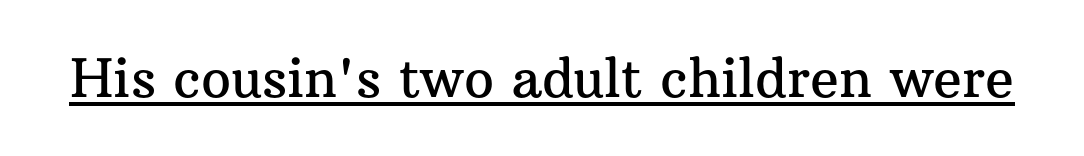
Each letter's strokes conclude with small projecting serifs. This sample carries an underscore along the baseline area. Varying glyph widths throughout — classic text-font behaviour. Each word holds together tightly as a unit, with standard inter-letter gaps. Every stem runs plumb, perpendicular to the baseline.
